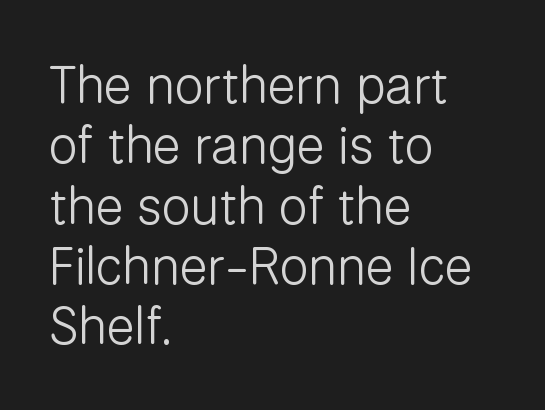
The image shows 52 px light sans-serif type, upright; set left-aligned, line spacing 1.16x, normal letter spacing, not underlined; low stroke contrast and a medium x-height.
